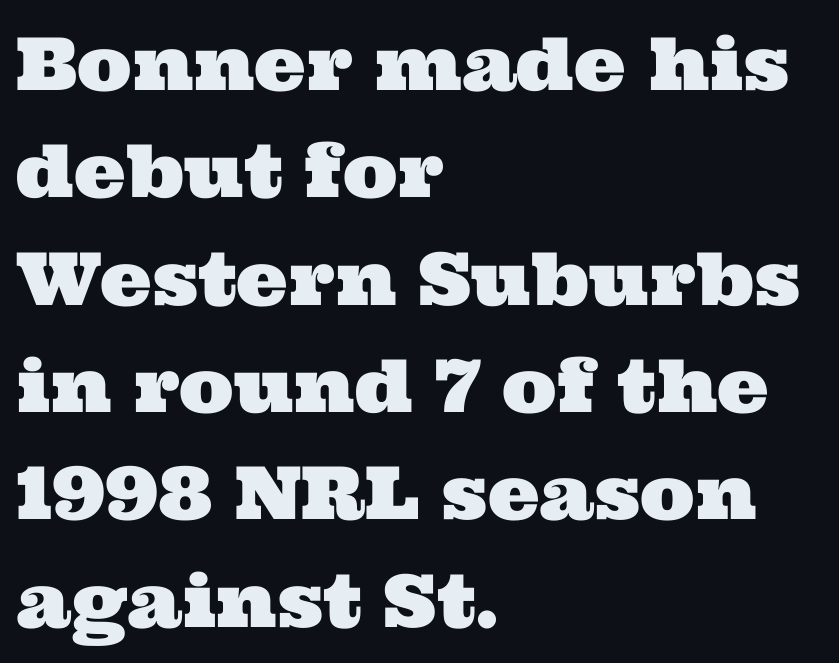
The image shows 73 px wide serif type; set left-aligned, normal line spacing (1.47x), normal letter spacing, not underlined; medium stroke contrast and a medium x-height.
